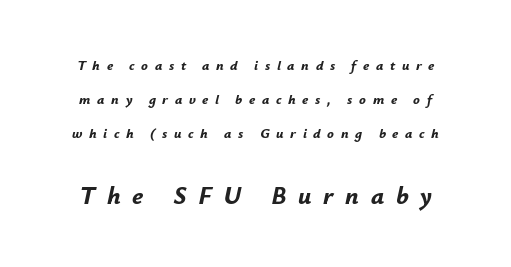
{"italic": "yes", "lean": "right", "slant_degrees": 12, "bold": "yes", "underline": "no", "line_spacing": "loose", "line_spacing_ratio": 2.42, "letter_spacing": "wide", "letter_spacing_em": 0.47, "larger_block": "second", "size_ratio": 1.79, "glyph_px": 25}
